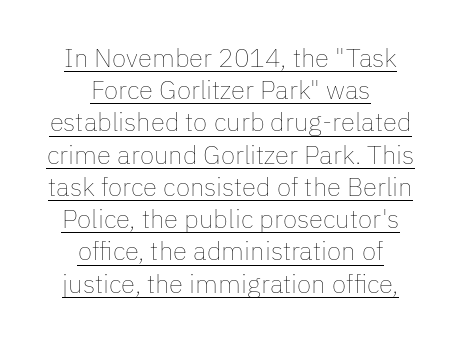
{"italic": "no", "bold": "no", "underline": "yes", "align": "center", "line_spacing_ratio": 1.24, "letter_spacing": "normal", "letter_spacing_em": 0.0, "glyph_px": 26}
